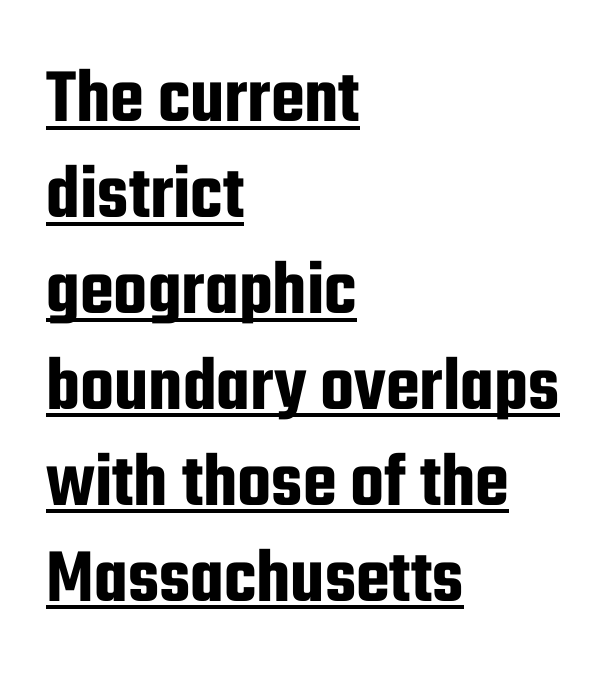
Q: Is the text italic (slanted)? A: No, it is upright.
Q: Is the typeface a serif or a sans-serif typeface? A: Sans-serif.
Q: Is the text underlined? A: Yes.
Q: How is the paragraph aligned? A: Left-aligned.
Q: Is the spacing between letters normal or unusually wide? A: Normal.
Q: Width (condensed, normal, or wide)? A: Condensed.
Q: Stroke contrast? A: Low.
Q: x-height? A: Medium.
Q: Monospaced? A: No.
